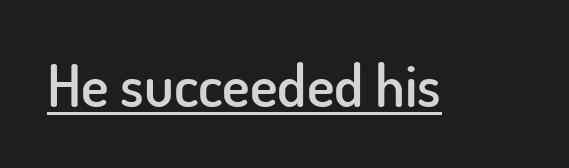
Q: Is the text bold? A: Semi-bold.
Q: Is the text italic (slanted)? A: No, it is upright.
Q: Is the typeface a serif or a sans-serif typeface? A: Sans-serif.
Q: Is the text underlined? A: Yes.
Q: Is the spacing between letters normal or unusually wide? A: Normal.
Q: Width (condensed, normal, or wide)? A: Normal.
Q: Stroke contrast? A: Low.
Q: x-height? A: Small.
Q: Monospaced? A: No.
